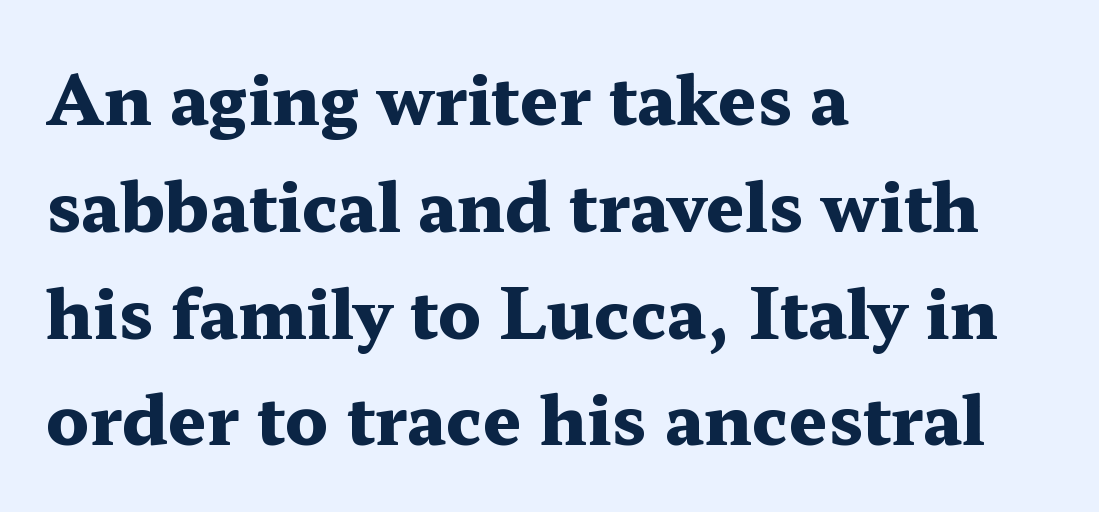
Q: Is the text bold? A: Yes.
Q: Is the text italic (slanted)? A: No, it is upright.
Q: Is the typeface a serif or a sans-serif typeface? A: Serif.
Q: Is the text underlined? A: No.
Q: How is the paragraph aligned? A: Left-aligned.
Q: Is the spacing between letters normal or unusually wide? A: Normal.
Q: Is the spacing between lines tight, normal or loose? A: Normal.
Q: Width (condensed, normal, or wide)? A: Wide.
Q: Stroke contrast? A: Medium.
Q: x-height? A: Medium.
Q: Monospaced? A: No.
